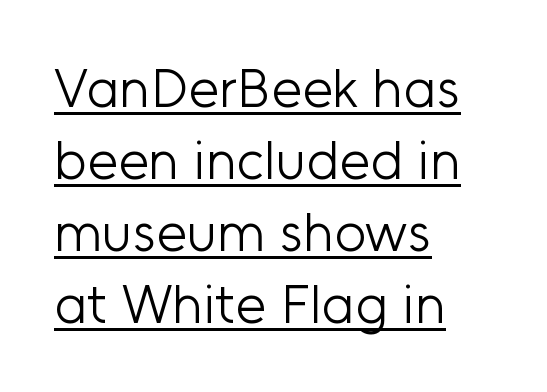
A classic flush-left, rag-right setting is used for this passage. Every character sits straight up, as roman type does. This block has exactly the height ordinary leading produces. Look at the tracking — it's just the regular setting, nothing added. The letters advance in unequal steps, a hallmark of proportional type.
